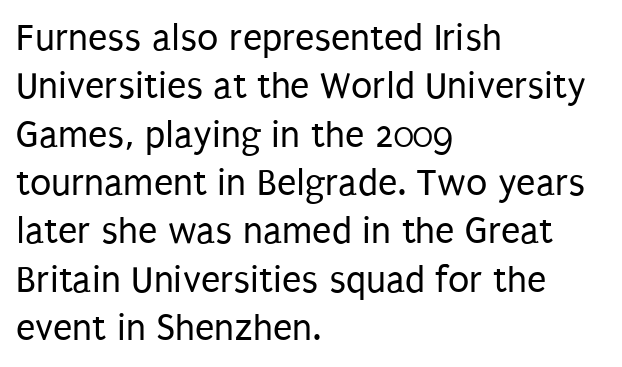
The image shows 39 px regular-weight, condensed sans-serif type, upright; set left-aligned, line spacing 1.24x, normal letter spacing, not underlined; low stroke contrast and a large x-height.
